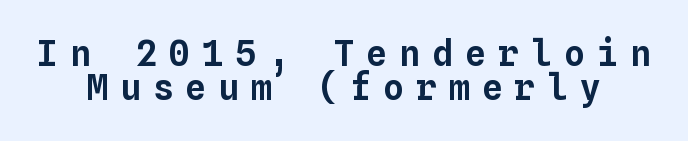
The image shows 35 px text type, upright, monospaced; set tight line spacing (0.96x), unusually wide letter spacing (+0.34 em), not underlined; low stroke contrast and a medium x-height.
